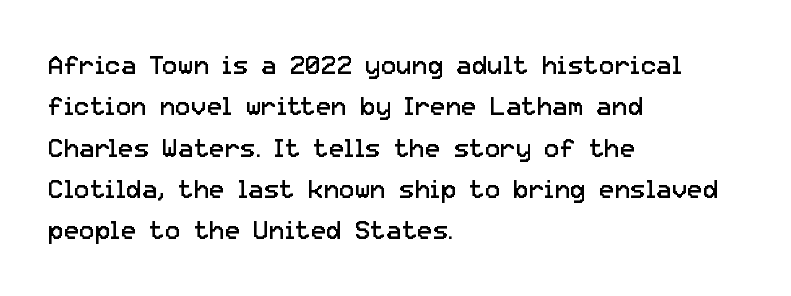
Q: Is the text bold? A: No.
Q: Is the text italic (slanted)? A: No, it is upright.
Q: Is the text underlined? A: No.
Q: How is the paragraph aligned? A: Left-aligned.
Q: Is the spacing between letters normal or unusually wide? A: Normal.
Q: Is the spacing between lines tight, normal or loose? A: Normal.
